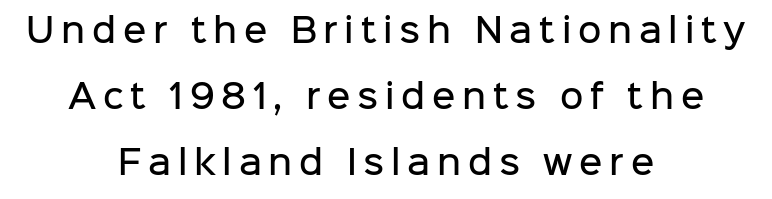
Moderately thickened strokes mark this as semibold type. The glyphs are unaccompanied by any horizontal stroke below them. Is this a fixed-width face? No — the glyphs have proportional, varying widths. This sample is center-justified, so both line endings float freely. This is sans-serif lettering, the kind often seen on screens and signage.
